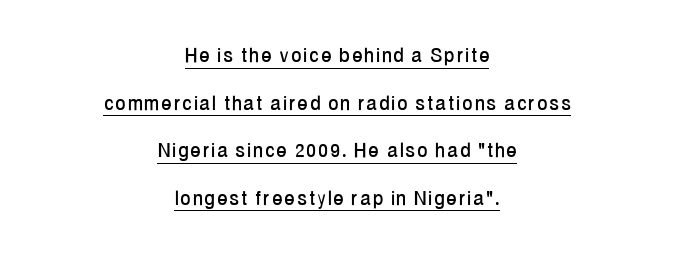
Does the copy run flush right? No — it is centered line by line. You can see a thin bar hugging the bottom of the glyphs. A great deal of white space separates one row of letters from the next. Every character sits straight up, as roman type does.
